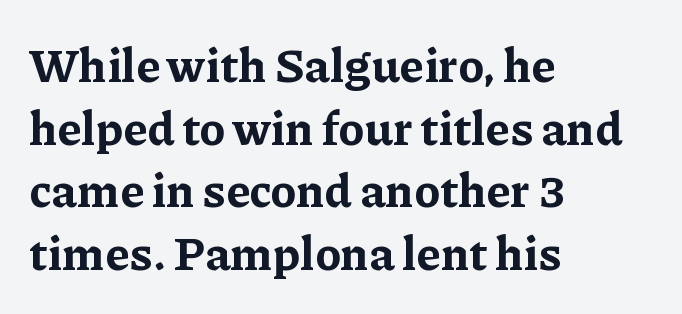
The typeface chosen for these lines features serifs. Clear beneath every line of the passage. Varying glyph widths throughout — classic text-font behaviour. Compared with a centered layout, this one pins lines to the left instead.
